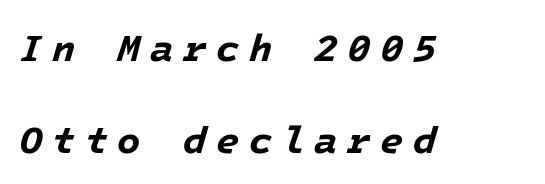
Observe the lean: these are italic letterforms. Decoration check: the copy has no underline. Where is the straight margin? On the left. Whoever set this chose breathing room over compactness in the vertical rhythm.
